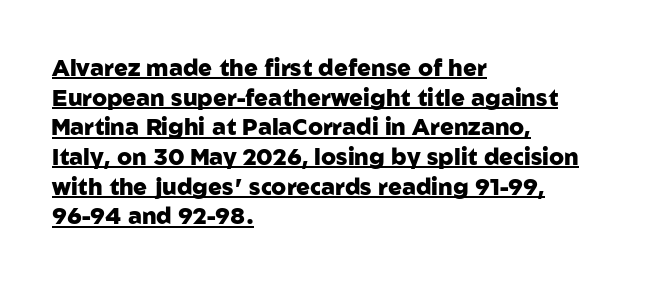
{"italic": "no", "bold": "yes", "underline": "yes", "align": "left", "line_spacing": "normal", "line_spacing_ratio": 1.29, "letter_spacing": "normal", "letter_spacing_em": 0.0, "glyph_px": 23}
